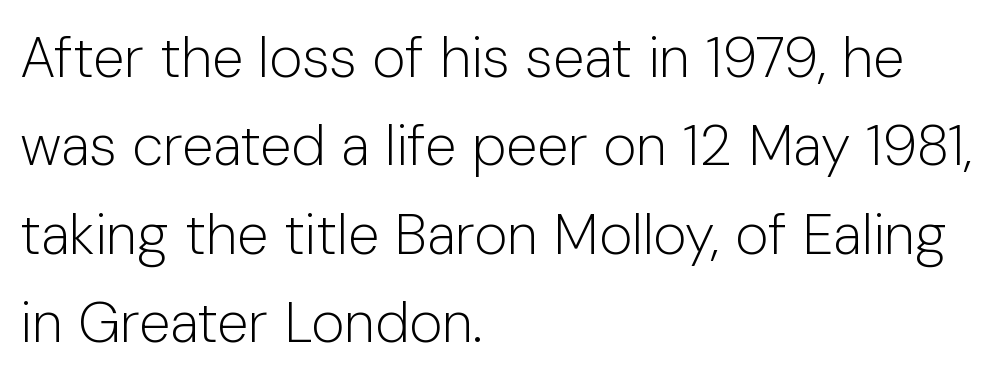
{"serif": "no", "italic": "no", "bold": "no", "weight": "light", "width": "normal", "stroke_contrast": "low", "x_height": "medium", "monospaced": "no", "underline": "no", "align": "left", "line_spacing": "normal", "line_spacing_ratio": 1.55, "letter_spacing": "normal", "letter_spacing_em": 0.0, "glyph_px": 57}
